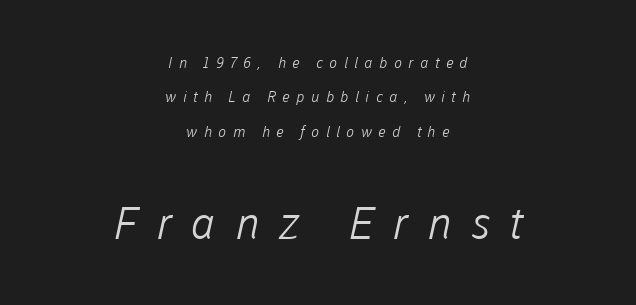
Vertical spacing — loose. Characters follow at a spacing far wider than the type designer built in. Serifs: no, the terminals of the letterforms are clean. The compositor balanced each line on the midline. Is this a fixed-width face? No — the glyphs have proportional, varying widths.
